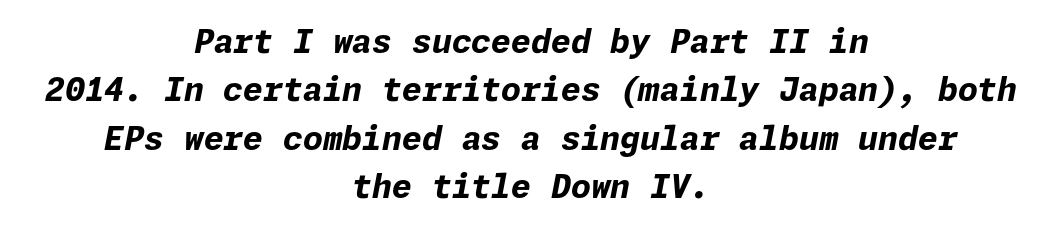
Which margin do the lines hug? Neither — every line sits in the middle. Pretty heavy lettering here — definitely bold. Caption: standard tracking, unaltered. Baseline-to-baseline distance is the conventional proportion of letter height.
